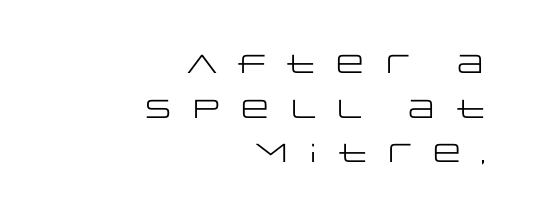
The typesetting does not lean heavy: it is not bold. Line endings align vertically; line beginnings do not. The specimen reads as upright at a glance. Look at the tracking — it's clearly loosened, letters drifting apart. Underlining? Definitely not there.
